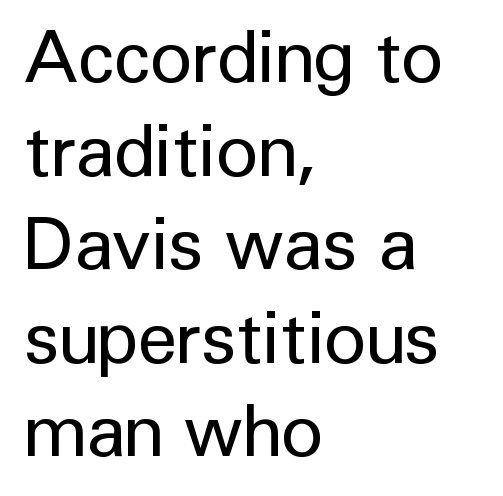
{"serif": "no", "italic": "no", "bold": "no", "weight": "regular", "width": "normal", "stroke_contrast": "low", "x_height": "medium", "monospaced": "no", "underline": "no", "align": "left", "line_spacing": "normal", "line_spacing_ratio": 1.3, "letter_spacing": "normal", "letter_spacing_em": 0.0, "glyph_px": 72}
